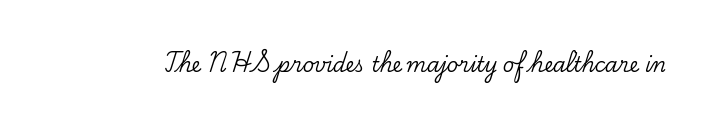
Q: Is the text italic (slanted)? A: Yes.
Q: Is the text underlined? A: No.
Q: Is the spacing between letters normal or unusually wide? A: Normal.
